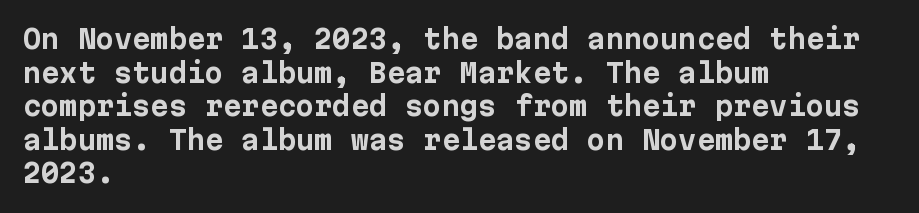
Regarding leading, the lines here are spaced in the standard way. Nothing unusual about the tracking: characters are spaced as the font intends. Clear beneath every line of the passage. The compositor pushed each line to the left boundary. Ascenders rise straight up at ninety degrees. The font is running at its bold setting.
